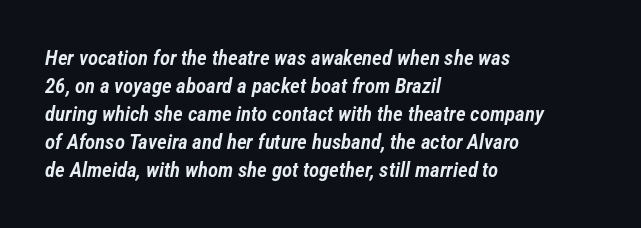
{"italic": "yes", "lean": "right", "slant_degrees": 12, "bold": "semi", "underline": "no", "align": "left", "line_spacing": "normal", "line_spacing_ratio": 1.33, "letter_spacing": "normal", "letter_spacing_em": 0.0, "glyph_px": 21}
